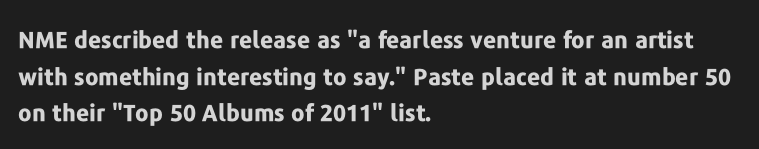
Q: Is the text bold? A: Yes.
Q: Is the text italic (slanted)? A: No, it is upright.
Q: Is the text underlined? A: No.
Q: How is the paragraph aligned? A: Left-aligned.
Q: Is the spacing between letters normal or unusually wide? A: Normal.
Q: Is the spacing between lines tight, normal or loose? A: Normal.
